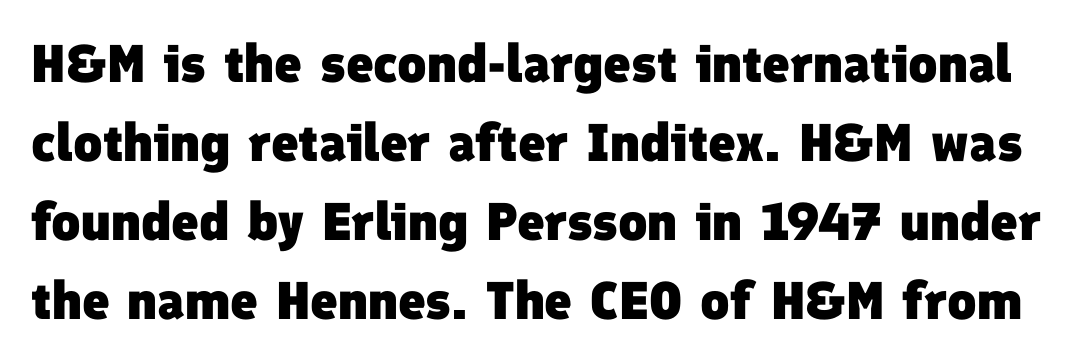
Summary of vertical rhythm: regular, with standard interline spacing. The rendering uses natural spacing where letterforms have individual widths. A full-strength bold gives these letters their thick strokes. Look at the tracking — it's just the regular setting, nothing added. A clean baseline with only descenders dipping below it. Regarding serifs, this sample does without them.
